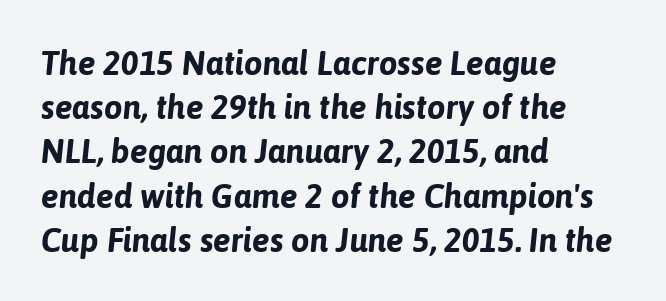
Q: Is the text bold? A: Yes.
Q: Is the text italic (slanted)? A: Yes, it leans right by about 6 degrees.
Q: Is the text underlined? A: No.
Q: How is the paragraph aligned? A: Left-aligned.
Q: Is the spacing between letters normal or unusually wide? A: Normal.
Q: Is the spacing between lines tight, normal or loose? A: Normal.
Q: Width (condensed, normal, or wide)? A: Normal.
Q: Stroke contrast? A: Low.
Q: x-height? A: Medium.
Q: Monospaced? A: No.
